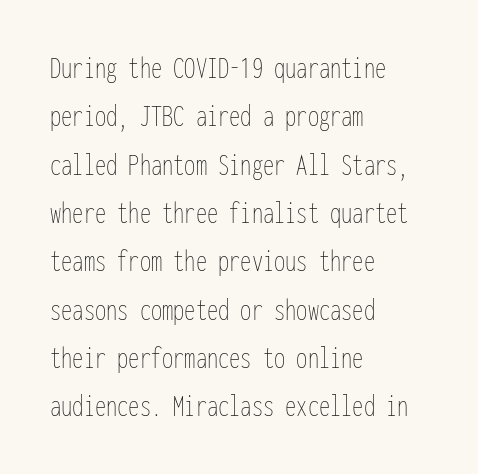
{"italic": "no", "bold": "no", "weight": "thin", "width": "condensed", "stroke_contrast": "low", "x_height": "medium", "monospaced": "yes", "underline": "no", "align": "left", "line_spacing": "normal", "line_spacing_ratio": 1.51, "letter_spacing": "normal", "letter_spacing_em": 0.0, "glyph_px": 32}
